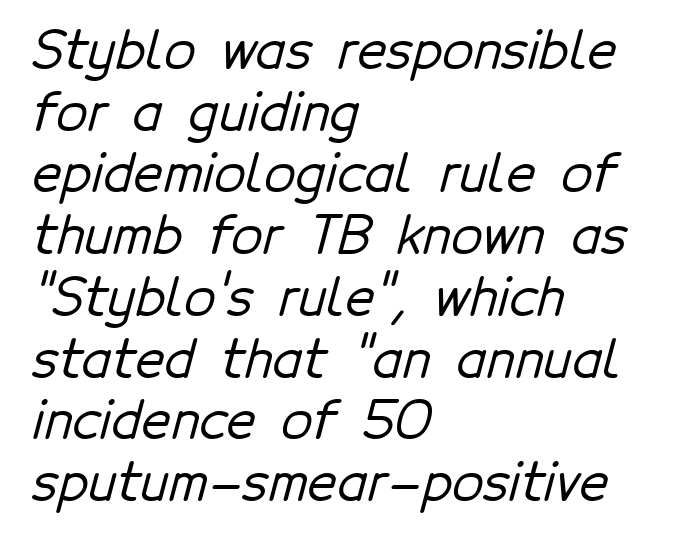
Q: Is the typeface a serif or a sans-serif typeface? A: Sans-serif.
Q: Is the text underlined? A: No.
Q: How is the paragraph aligned? A: Left-aligned.
Q: Is the spacing between letters normal or unusually wide? A: Normal.
Q: Width (condensed, normal, or wide)? A: Normal.
Q: Stroke contrast? A: Low.
Q: x-height? A: Medium.
Q: Monospaced? A: No.
